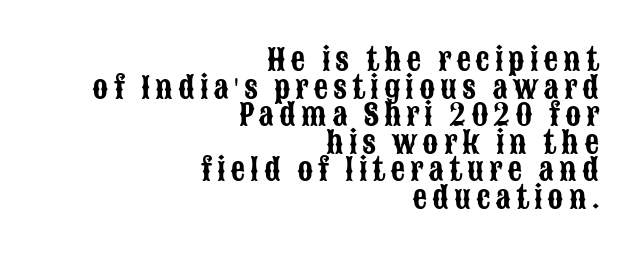
Q: Is the text italic (slanted)? A: No, it is upright.
Q: Is the typeface a serif or a sans-serif typeface? A: Sans-serif.
Q: Is the text underlined? A: No.
Q: How is the paragraph aligned? A: Right-aligned.
Q: Is the spacing between lines tight, normal or loose? A: Tight.
Q: Width (condensed, normal, or wide)? A: Condensed.
Q: Stroke contrast? A: Low.
Q: x-height? A: Large.
Q: Monospaced? A: No.
